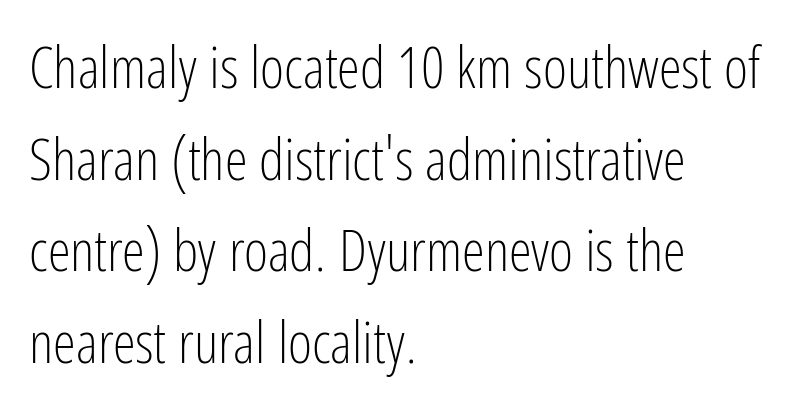
{"serif": "no", "italic": "no", "bold": "no", "weight": "light", "width": "condensed", "stroke_contrast": "low", "x_height": "medium", "monospaced": "no", "underline": "no", "align": "left", "line_spacing": "normal", "line_spacing_ratio": 1.58, "letter_spacing": "normal", "letter_spacing_em": 0.0, "glyph_px": 58}
